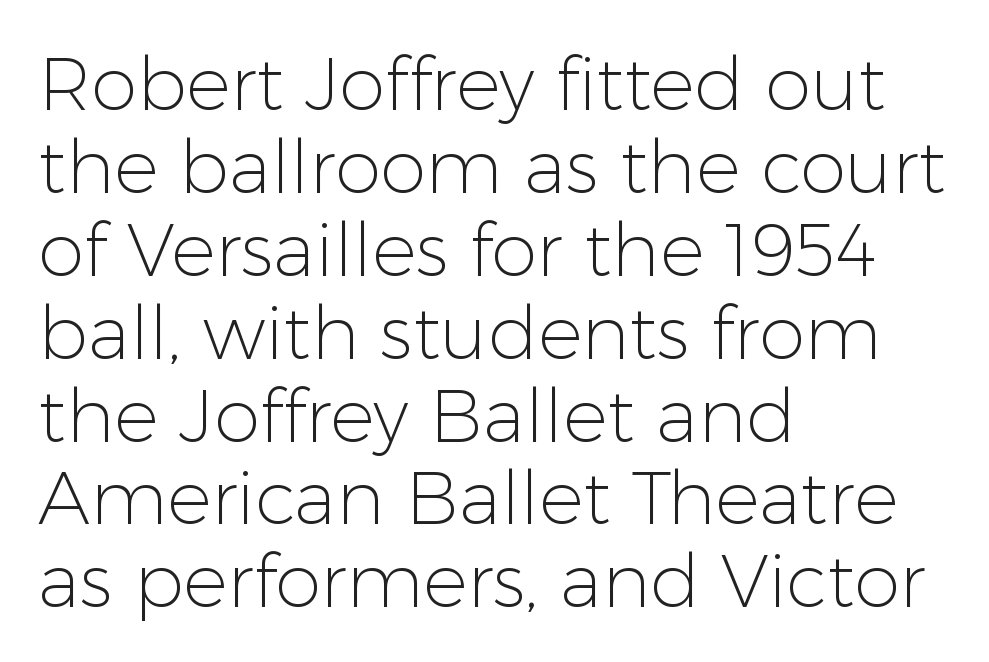
The passage shown is typed in a proportional face where columns would drift. The weight tops out at a normal text grade. Is the letter spacing exaggerated? No — it looks like the ordinary default. Font category for this specimen: sans-serif. The passage is arranged the way most books set body copy — flush left.
